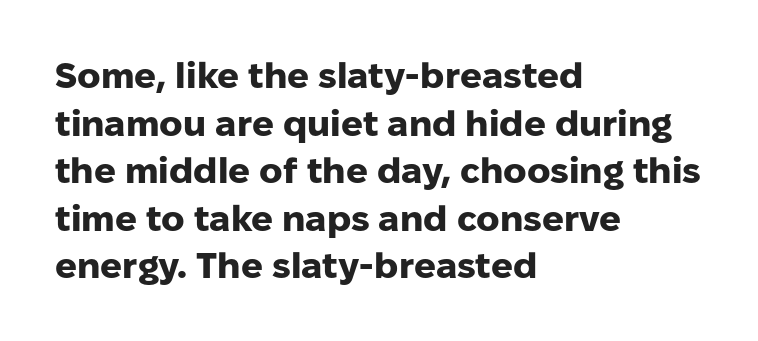
{"serif": "no", "italic": "no", "bold": "yes", "weight": "heavy", "width": "normal", "stroke_contrast": "low", "x_height": "medium", "monospaced": "no", "underline": "no", "align": "left", "line_spacing": "normal", "line_spacing_ratio": 1.32, "letter_spacing": "normal", "letter_spacing_em": 0.0, "glyph_px": 36}
